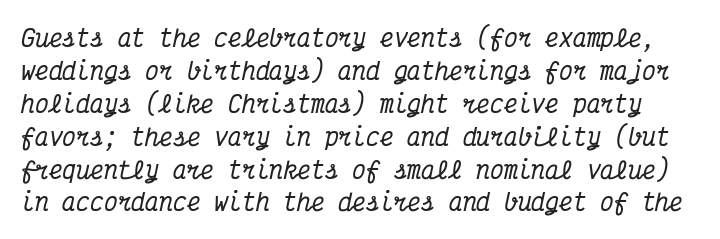
Q: Is the text italic (slanted)? A: Yes, it leans right by about 12 degrees.
Q: Is the text underlined? A: No.
Q: Is the spacing between letters normal or unusually wide? A: Normal.
Q: Is the spacing between lines tight, normal or loose? A: Normal.
